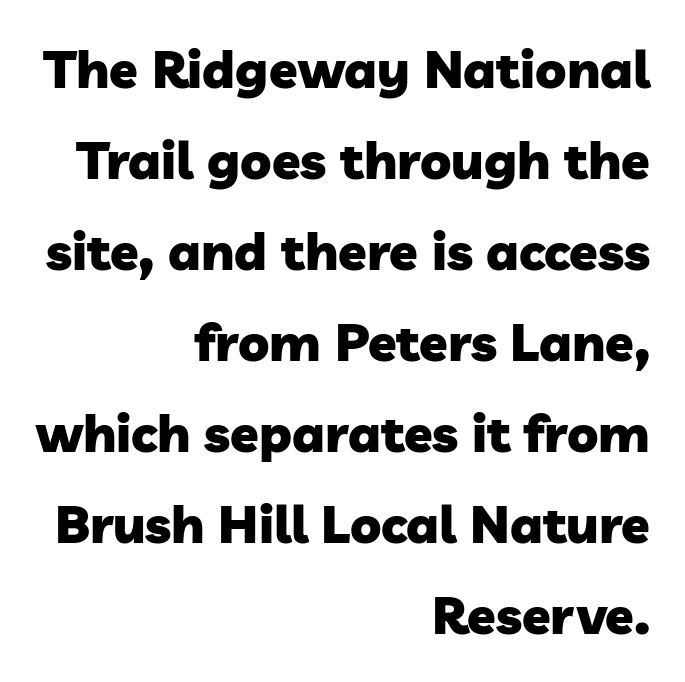
Does the type have serifs? No, each stem ends abruptly. These lines are rendered in a variable-pitch font. This sample is right-justified, so line beginnings fall wherever the words allow. The rendering keeps characters at their native spacing.
